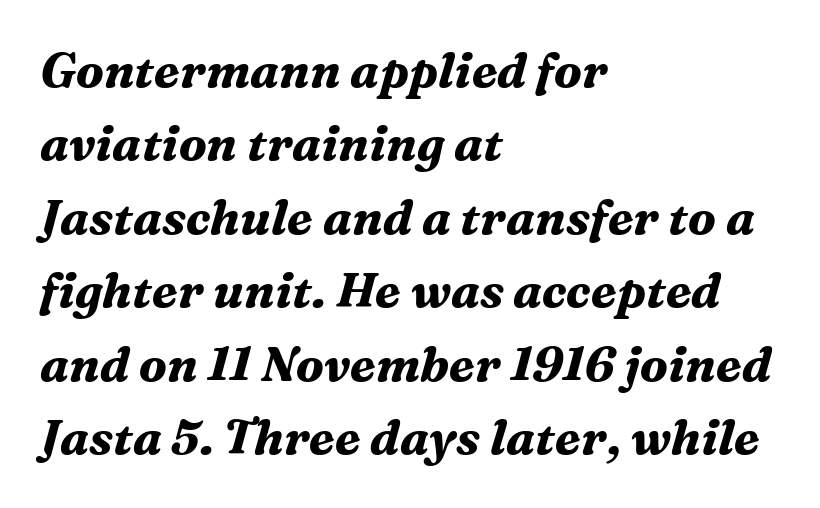
Tracking value appears to be zero — textbook default spacing. What weight is shown? A full bold with thick strokes. The specimen omits any rule beneath the text block's lines. All the whitespace from short lines collects on the right. Classification — serif.
